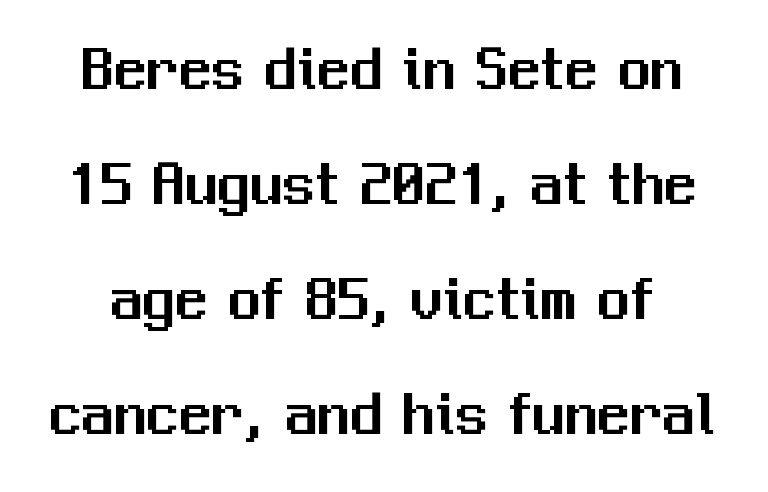
Q: Is the text italic (slanted)? A: No, it is upright.
Q: Is the typeface a serif or a sans-serif typeface? A: Sans-serif.
Q: Is the text underlined? A: No.
Q: Is the spacing between letters normal or unusually wide? A: Normal.
Q: Width (condensed, normal, or wide)? A: Normal.
Q: Stroke contrast? A: Medium.
Q: x-height? A: Medium.
Q: Monospaced? A: No.
